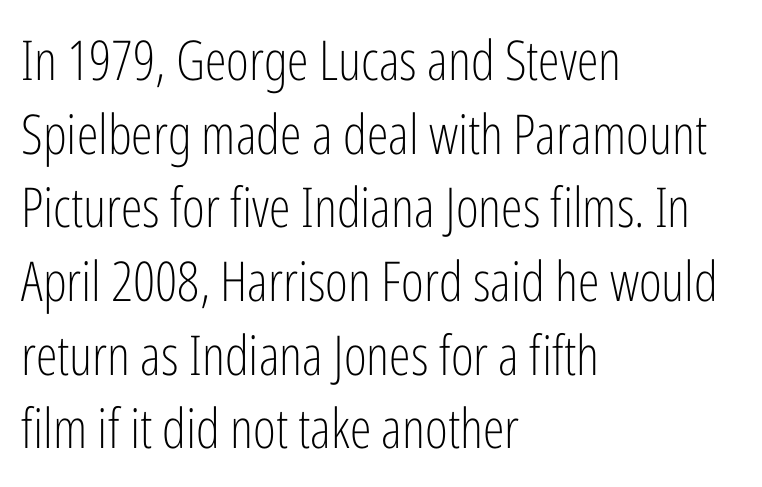
Reading down the block, your eye returns to a fixed left position each line. The rendering uses a moderate line-height, typical for paragraphs. The space directly below the letters is spotless. Font category for this specimen: sans-serif. Ordinary non-slanted type is in use. Nobody touched the tracking dial on this one.
